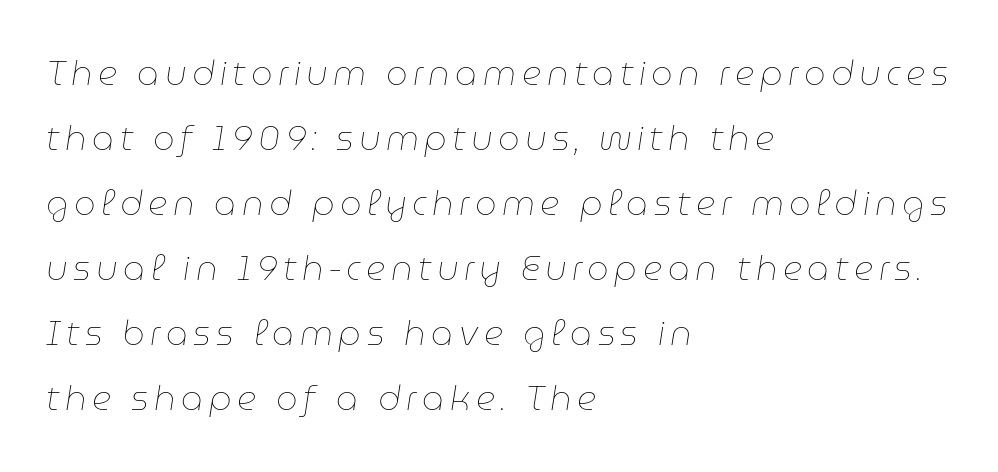
{"italic": "yes", "lean": "right", "slant_degrees": 9, "bold": "no", "weight": "thin", "width": "normal", "stroke_contrast": "low", "x_height": "medium", "monospaced": "no", "underline": "no", "align": "left", "line_spacing": "loose", "line_spacing_ratio": 1.91, "glyph_px": 34}
